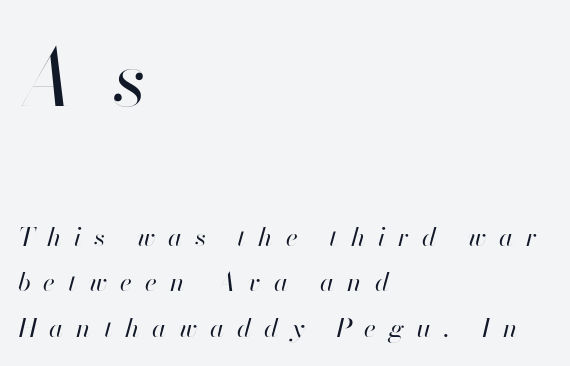
The image shows 78 px regular-weight type, italic (leaning right); set left-aligned, line spacing 1.74x, unusually wide letter spacing (+0.49 em), not underlined; the first (top) block is 3.0x larger; high stroke contrast and a small x-height.
